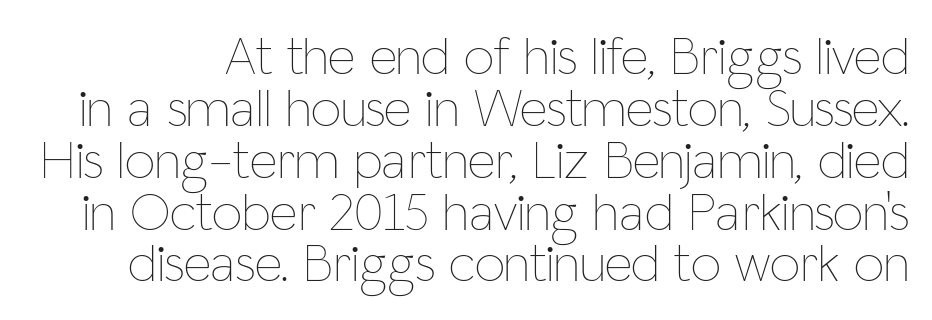
The image shows 54 px thin, condensed type, upright; set tight line spacing (0.96x), normal letter spacing, not underlined; low stroke contrast and a medium x-height.
